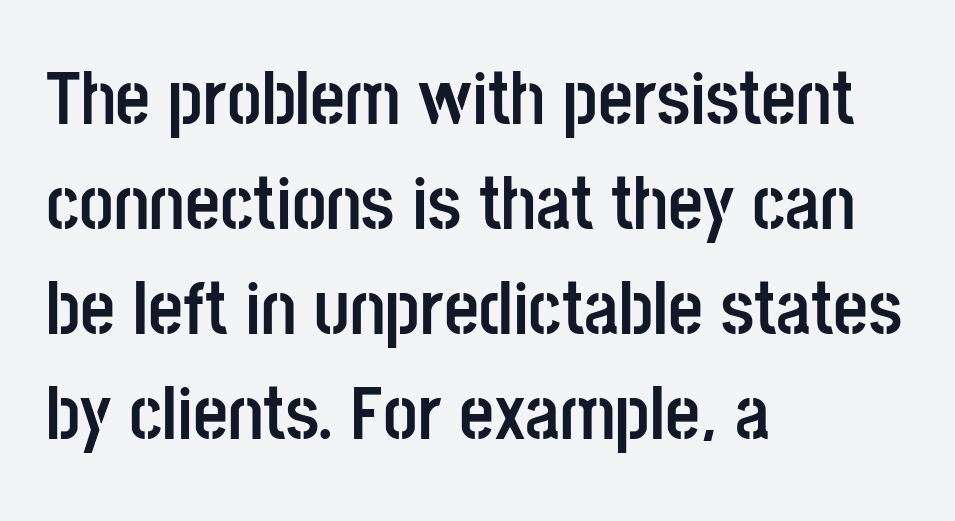
The image shows 76 px semibold, condensed sans-serif type, upright; set left-aligned, normal line spacing (1.38x), normal letter spacing, not underlined; low stroke contrast and a large x-height.
